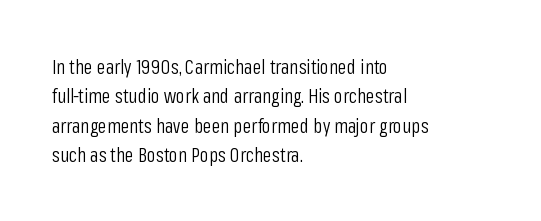
{"italic": "no", "bold": "no", "underline": "no", "align": "left", "line_spacing": "normal", "line_spacing_ratio": 1.47, "letter_spacing": "normal", "letter_spacing_em": 0.0, "glyph_px": 20}
